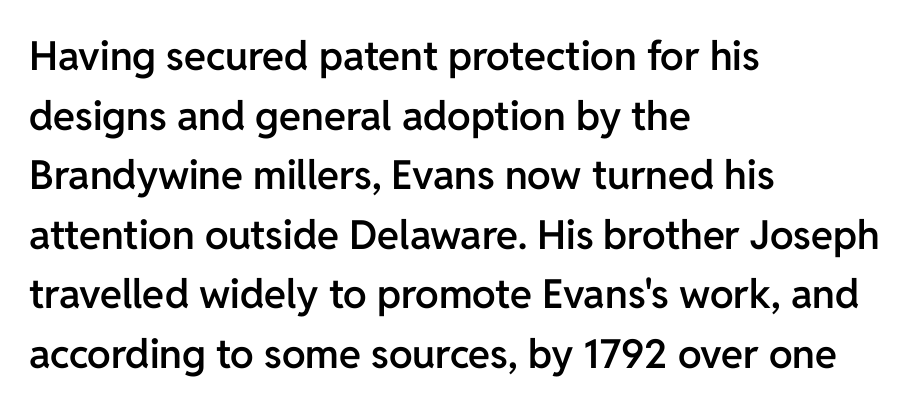
The image shows 40 px semibold sans-serif type, upright; set left-aligned, normal line spacing (1.49x), normal letter spacing, not underlined; low stroke contrast and a medium x-height.
